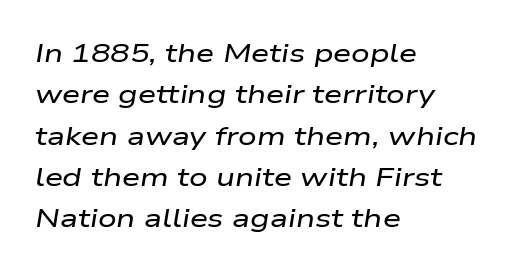
The image shows 26 px text type, italic (leaning right); set left-aligned, normal line spacing (1.59x), normal letter spacing, not underlined.
